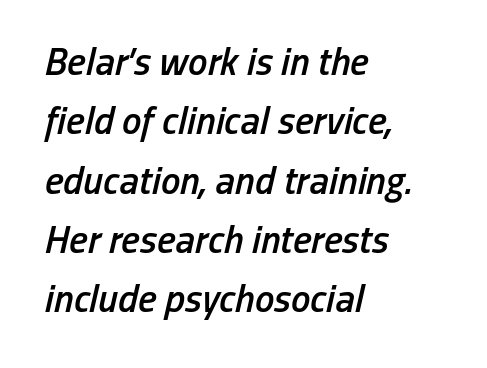
Q: Is the text bold? A: Semi-bold.
Q: Is the text italic (slanted)? A: Yes, it leans right by about 13 degrees.
Q: Is the text underlined? A: No.
Q: How is the paragraph aligned? A: Left-aligned.
Q: Is the spacing between letters normal or unusually wide? A: Normal.
Q: Is the spacing between lines tight, normal or loose? A: Normal.
Q: Width (condensed, normal, or wide)? A: Condensed.
Q: Stroke contrast? A: Low.
Q: x-height? A: Medium.
Q: Monospaced? A: No.
